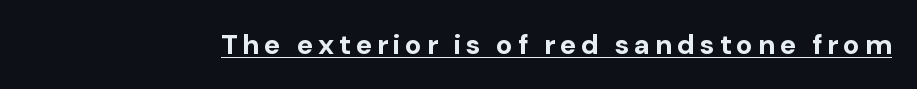
Q: Is the text bold? A: Yes.
Q: Is the text italic (slanted)? A: No, it is upright.
Q: Is the typeface a serif or a sans-serif typeface? A: Sans-serif.
Q: Is the text underlined? A: Yes.
Q: Width (condensed, normal, or wide)? A: Normal.
Q: Stroke contrast? A: Low.
Q: x-height? A: Medium.
Q: Monospaced? A: No.
